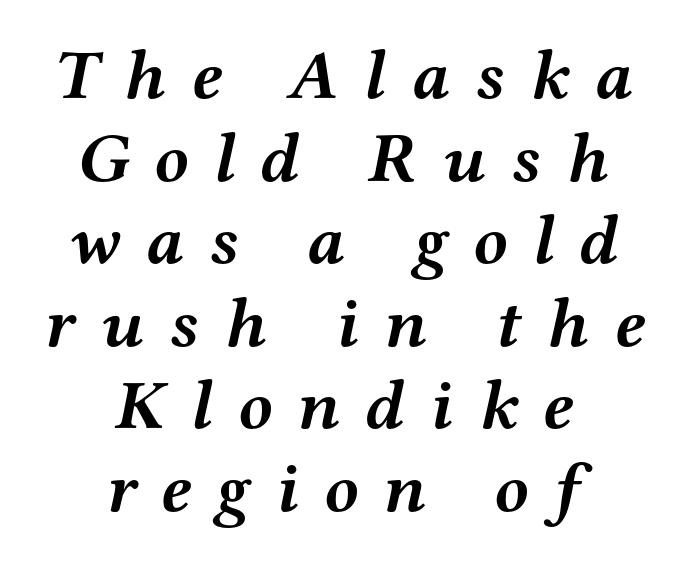
The image shows 70 px semibold, wide serif type, italic (leaning right); set centered, line spacing 1.18x, unusually wide letter spacing (+0.36 em), not underlined; medium stroke contrast and a medium x-height.
